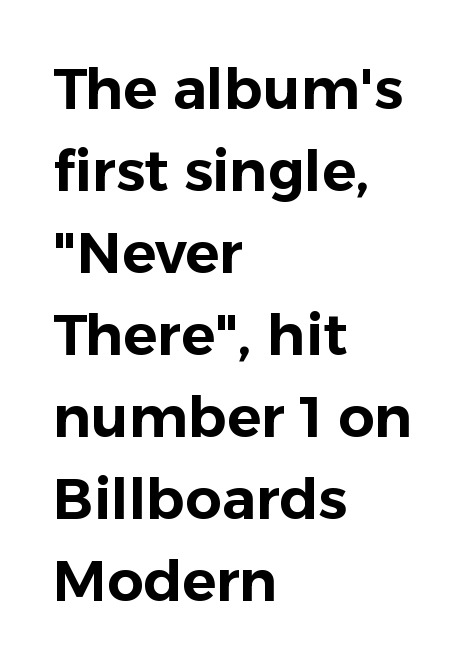
The image shows 57 px sans-serif type, upright; set left-aligned, normal line spacing (1.44x), normal letter spacing, not underlined; low stroke contrast and a medium x-height.
